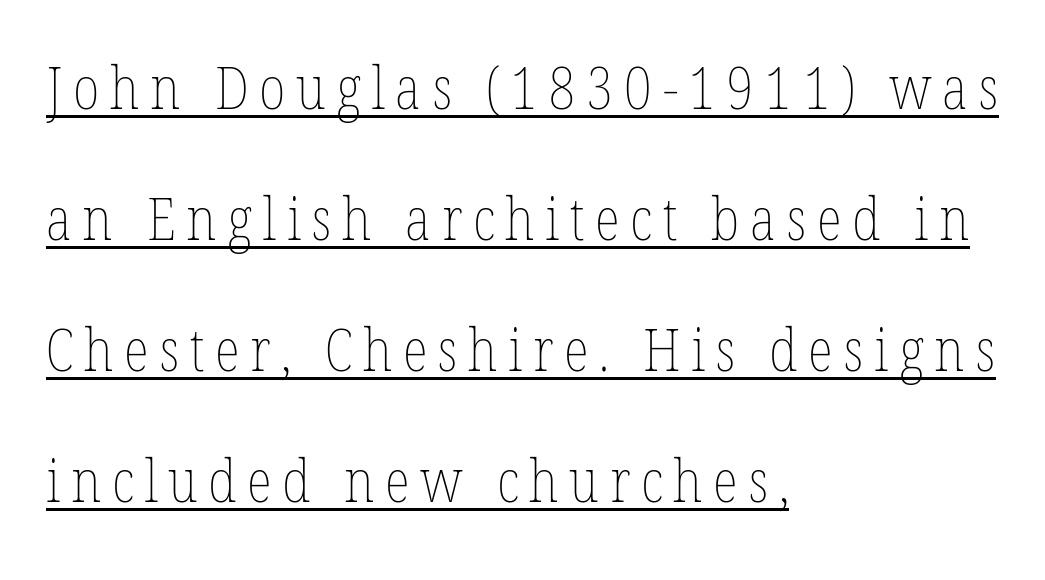
The image shows 59 px thin, condensed type, upright; set left-aligned, loose line spacing (2.22x), underlined; low stroke contrast and a medium x-height.
